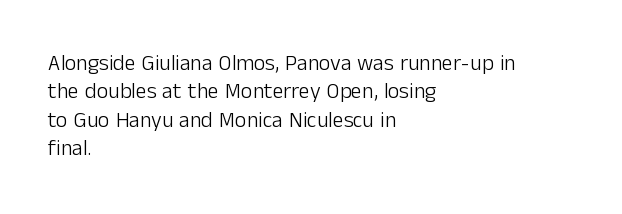
Rule under the text: the space is simply empty. Honestly, the letter spacing is just normal — you wouldn't notice it. The font's upright variant was chosen for this text. The strokes are not fattened; the text isn't bold. Layout note: lines flush left. The designer left line spacing at the default.
